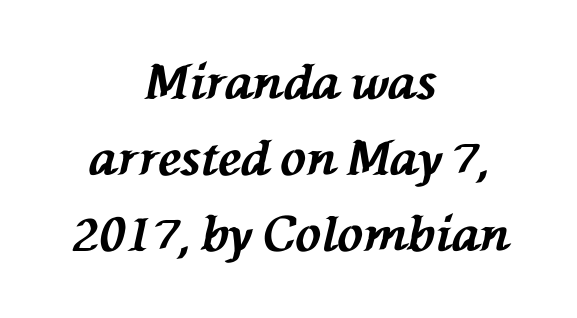
The image shows 48 px bold type, italic (leaning left); set centered, normal line spacing (1.58x), normal letter spacing, not underlined; medium stroke contrast and a medium x-height.
